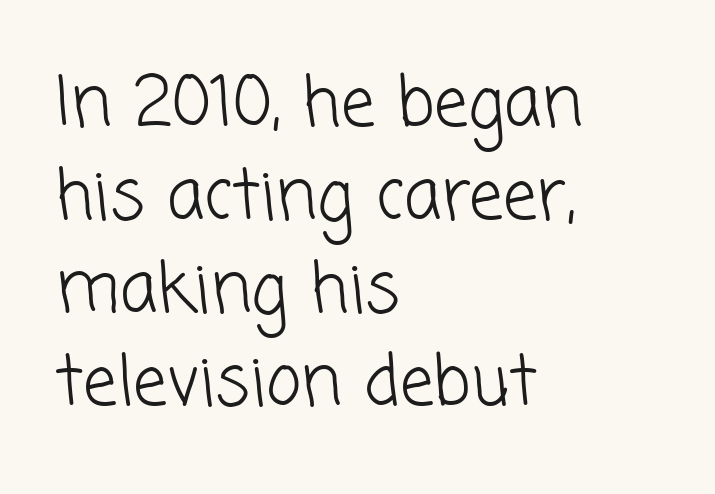
Q: Is the text bold? A: No.
Q: Is the typeface a serif or a sans-serif typeface? A: Sans-serif.
Q: Is the text underlined? A: No.
Q: How is the paragraph aligned? A: Left-aligned.
Q: Is the spacing between letters normal or unusually wide? A: Normal.
Q: Is the spacing between lines tight, normal or loose? A: Normal.
Q: Width (condensed, normal, or wide)? A: Normal.
Q: Stroke contrast? A: Low.
Q: x-height? A: Medium.
Q: Monospaced? A: No.
